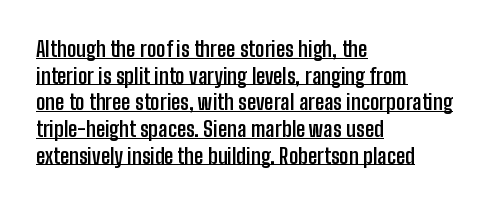
The image shows 21 px bold type, upright; set left-aligned, normal line spacing (1.27x), normal letter spacing, underlined.
